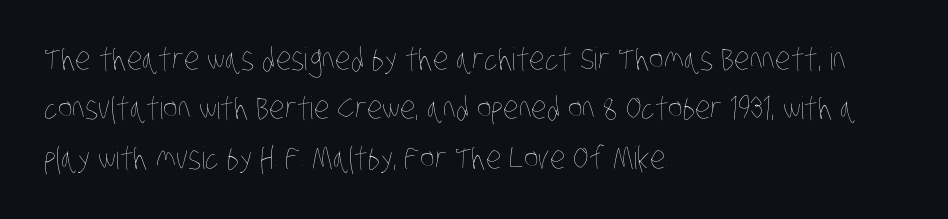
These lines are set flush left with a ragged right edge. This rendering features lettering with no underline. There is no visible air inserted between adjacent glyphs. This sample keeps an unexceptional amount of space between lines.
